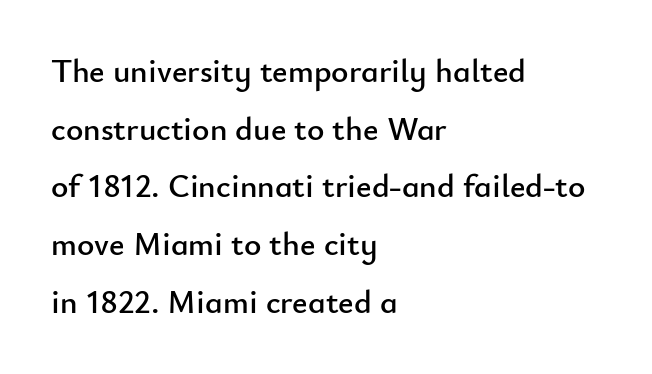
Q: Is the text italic (slanted)? A: No, it is upright.
Q: Is the typeface a serif or a sans-serif typeface? A: Sans-serif.
Q: Is the text underlined? A: No.
Q: How is the paragraph aligned? A: Left-aligned.
Q: Is the spacing between letters normal or unusually wide? A: Normal.
Q: Width (condensed, normal, or wide)? A: Normal.
Q: Stroke contrast? A: Low.
Q: x-height? A: Small.
Q: Monospaced? A: No.
